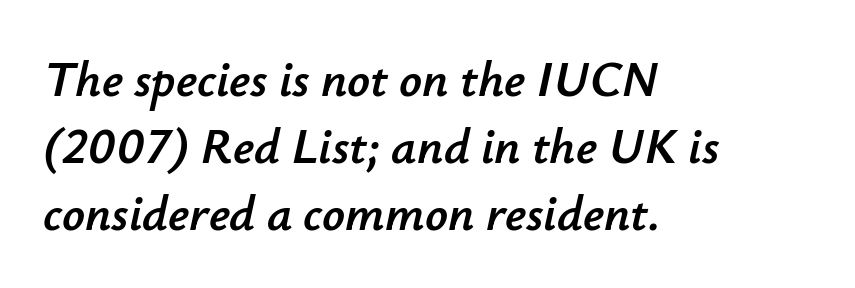
Q: Is the text italic (slanted)? A: Yes, it leans right by about 12 degrees.
Q: Is the text underlined? A: No.
Q: How is the paragraph aligned? A: Left-aligned.
Q: Is the spacing between letters normal or unusually wide? A: Normal.
Q: Is the spacing between lines tight, normal or loose? A: Normal.
Q: Width (condensed, normal, or wide)? A: Normal.
Q: Stroke contrast? A: Low.
Q: x-height? A: Small.
Q: Monospaced? A: No.
